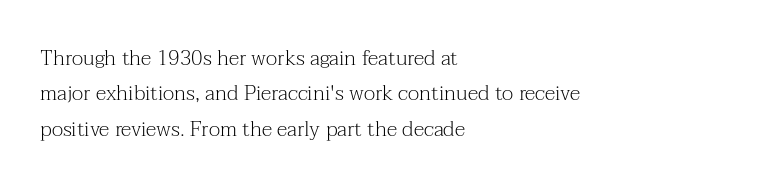
Q: Is the text bold? A: No.
Q: Is the text italic (slanted)? A: No, it is upright.
Q: Is the text underlined? A: No.
Q: How is the paragraph aligned? A: Left-aligned.
Q: Is the spacing between letters normal or unusually wide? A: Normal.
Q: Is the spacing between lines tight, normal or loose? A: Normal.
